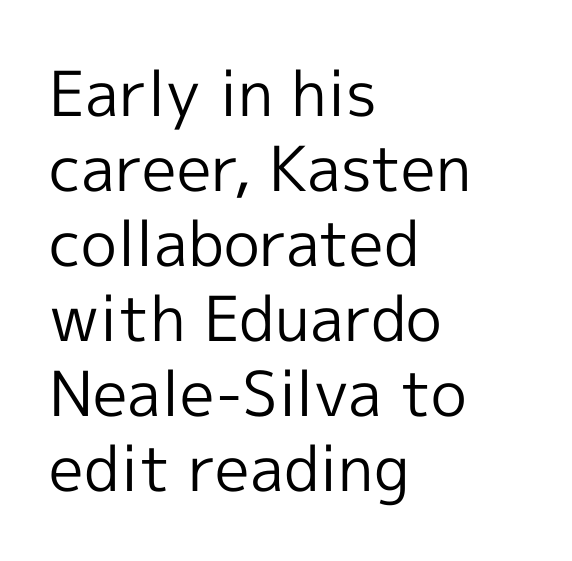
Q: Is the text bold? A: No.
Q: Is the text italic (slanted)? A: No, it is upright.
Q: Is the typeface a serif or a sans-serif typeface? A: Sans-serif.
Q: Is the text underlined? A: No.
Q: How is the paragraph aligned? A: Left-aligned.
Q: Is the spacing between letters normal or unusually wide? A: Normal.
Q: Width (condensed, normal, or wide)? A: Normal.
Q: x-height? A: Medium.
Q: Monospaced? A: No.
